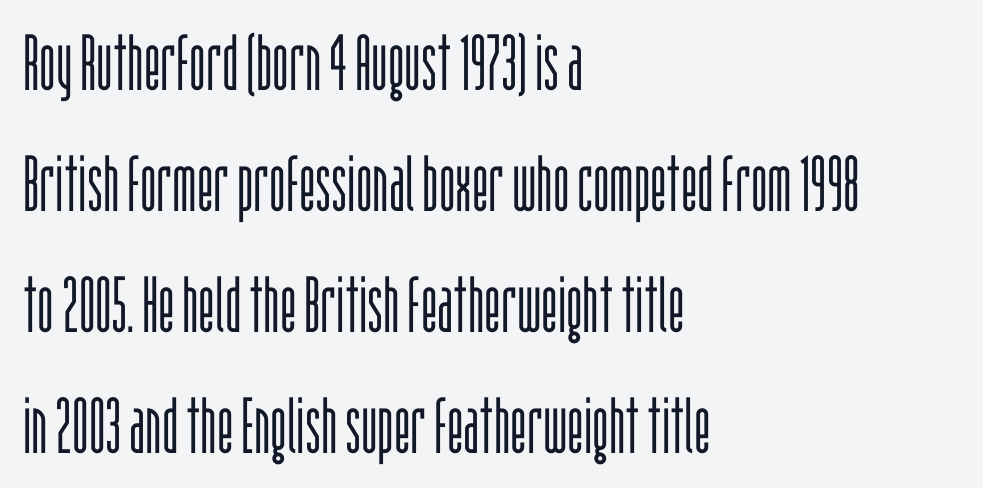
{"serif": "no", "italic": "no", "bold": "no", "weight": "light", "width": "condensed", "stroke_contrast": "low", "x_height": "large", "monospaced": "no", "underline": "no", "align": "left", "line_spacing": "normal", "line_spacing_ratio": 1.55, "letter_spacing": "normal", "letter_spacing_em": 0.0, "glyph_px": 78}
